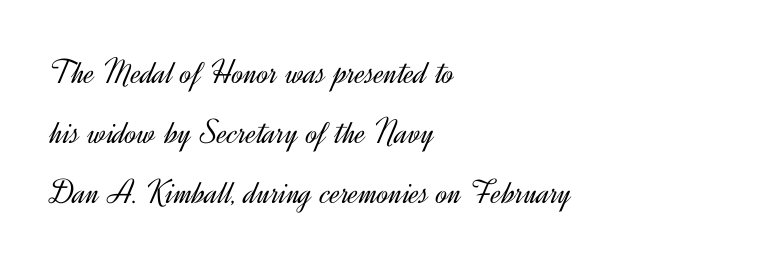
Font category for this specimen: sans-serif. Teacher's note: observe the even left margin — that is flush-left alignment. This is not heavy type; no bold has been used. The passage shown is typed in a proportional face where columns would drift. How are the letters spaced? Ordinarily, with no added tracking.
